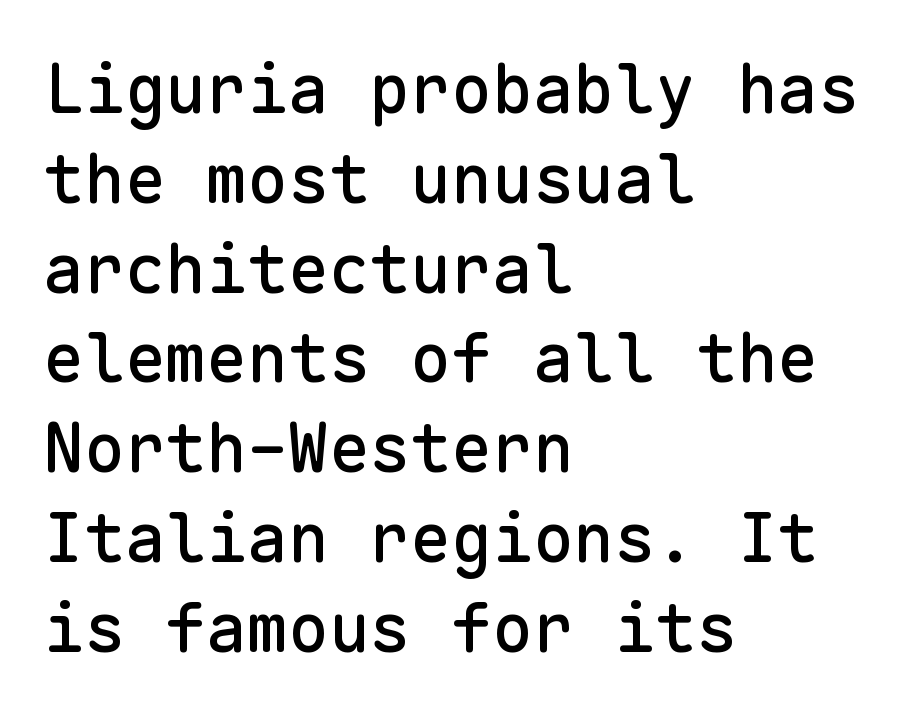
The image shows 68 px sans-serif type, upright, monospaced; set left-aligned, normal line spacing (1.32x), normal letter spacing, not underlined; low stroke contrast and a medium x-height.
